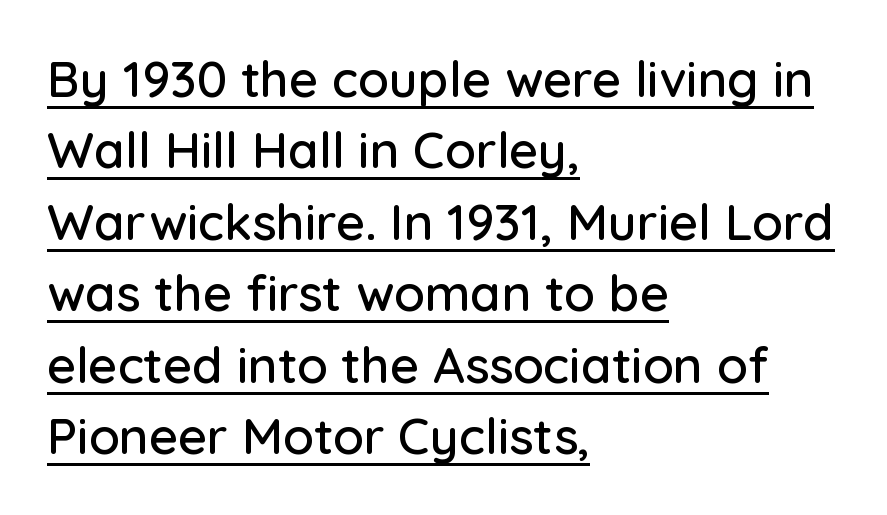
Q: Is the text italic (slanted)? A: No, it is upright.
Q: Is the typeface a serif or a sans-serif typeface? A: Sans-serif.
Q: Is the text underlined? A: Yes.
Q: How is the paragraph aligned? A: Left-aligned.
Q: Is the spacing between letters normal or unusually wide? A: Normal.
Q: Is the spacing between lines tight, normal or loose? A: Normal.
Q: Width (condensed, normal, or wide)? A: Normal.
Q: Stroke contrast? A: Low.
Q: x-height? A: Medium.
Q: Monospaced? A: No.
